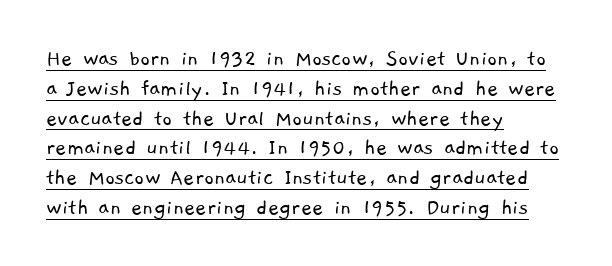
The image shows 24 px text type; set left-aligned, line spacing 1.24x, normal letter spacing, underlined.
